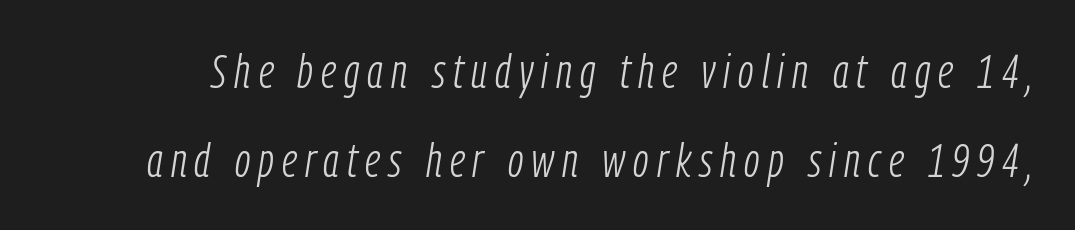
{"italic": "yes", "lean": "right", "slant_degrees": 9, "bold": "no", "weight": "light", "width": "condensed", "stroke_contrast": "low", "x_height": "medium", "monospaced": "no", "underline": "no", "line_spacing_ratio": 1.89, "glyph_px": 47}
